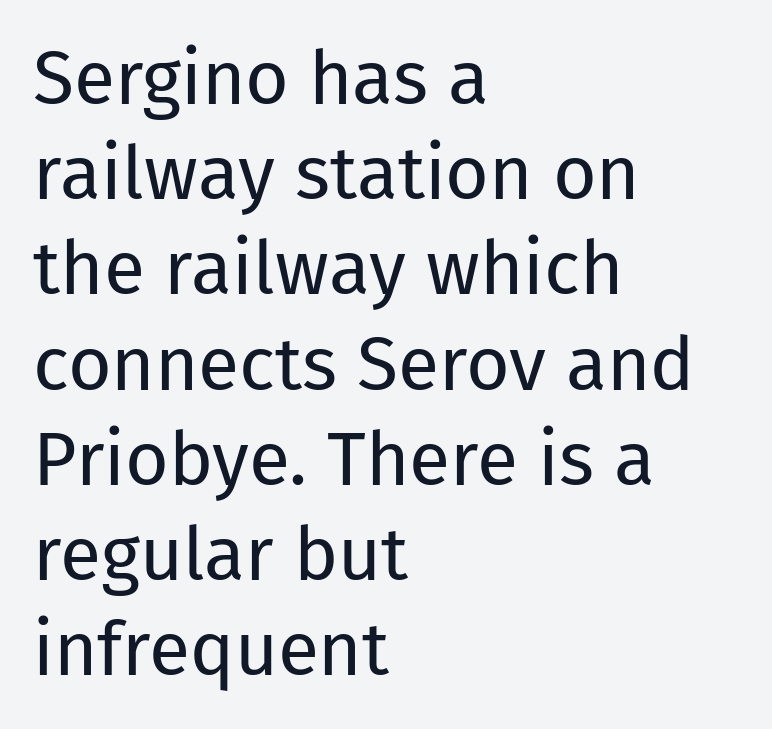
Q: Is the text bold? A: No.
Q: Is the text italic (slanted)? A: No, it is upright.
Q: Is the typeface a serif or a sans-serif typeface? A: Sans-serif.
Q: Is the text underlined? A: No.
Q: How is the paragraph aligned? A: Left-aligned.
Q: Is the spacing between letters normal or unusually wide? A: Normal.
Q: Is the spacing between lines tight, normal or loose? A: Normal.
Q: Width (condensed, normal, or wide)? A: Normal.
Q: Stroke contrast? A: Low.
Q: x-height? A: Medium.
Q: Monospaced? A: No.
